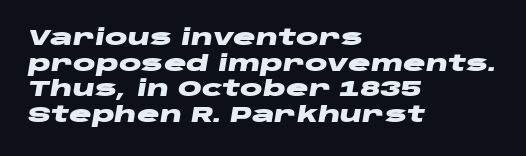
{"italic": "yes", "lean": "right", "slant_degrees": 10, "bold": "yes", "underline": "no", "align": "left", "line_spacing_ratio": 1.22, "letter_spacing": "normal", "letter_spacing_em": 0.0, "glyph_px": 21}
